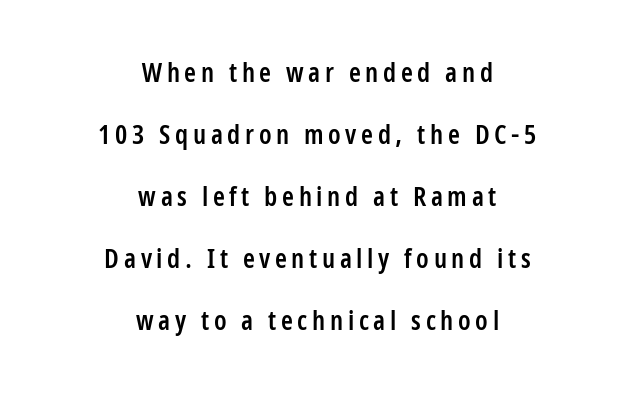
{"italic": "no", "bold": "semi", "underline": "no", "align": "center", "line_spacing": "loose", "line_spacing_ratio": 2.3, "glyph_px": 27}
